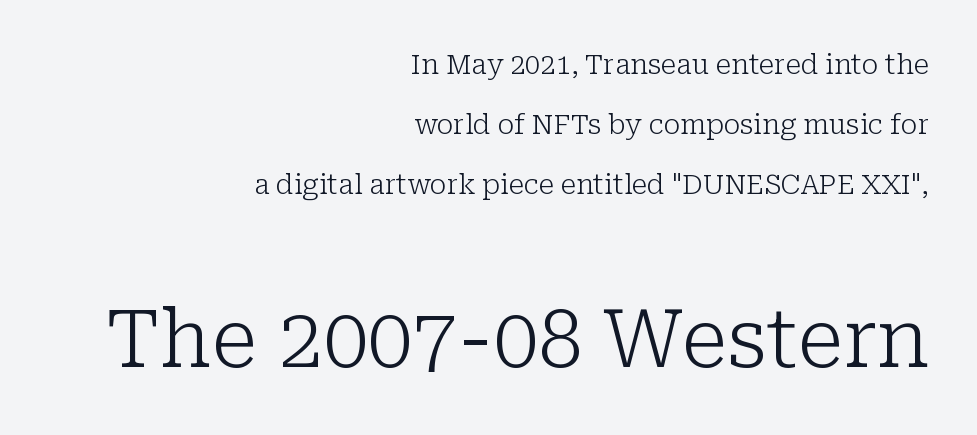
Q: Is the text bold? A: No.
Q: Is the text italic (slanted)? A: No, it is upright.
Q: Is the typeface a serif or a sans-serif typeface? A: Serif.
Q: Is the text underlined? A: No.
Q: How is the paragraph aligned? A: Right-aligned.
Q: Is the spacing between letters normal or unusually wide? A: Normal.
Q: Is the spacing between lines tight, normal or loose? A: Loose.
Q: Which block of text is set in a larger size, the first (top) or the second (bottom)? A: The second (bottom) one.
Q: Width (condensed, normal, or wide)? A: Normal.
Q: Stroke contrast? A: Low.
Q: x-height? A: Medium.
Q: Monospaced? A: No.
